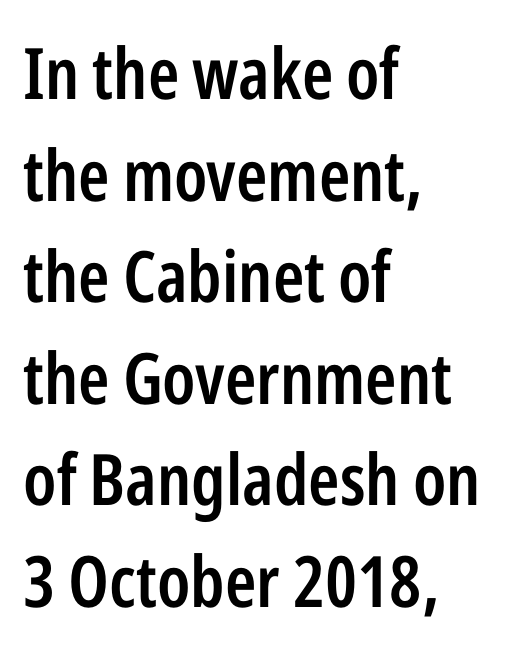
Q: Is the text bold? A: Semi-bold.
Q: Is the text italic (slanted)? A: No, it is upright.
Q: Is the typeface a serif or a sans-serif typeface? A: Sans-serif.
Q: Is the text underlined? A: No.
Q: How is the paragraph aligned? A: Left-aligned.
Q: Is the spacing between letters normal or unusually wide? A: Normal.
Q: Is the spacing between lines tight, normal or loose? A: Normal.
Q: Width (condensed, normal, or wide)? A: Condensed.
Q: Stroke contrast? A: Low.
Q: x-height? A: Medium.
Q: Monospaced? A: No.
